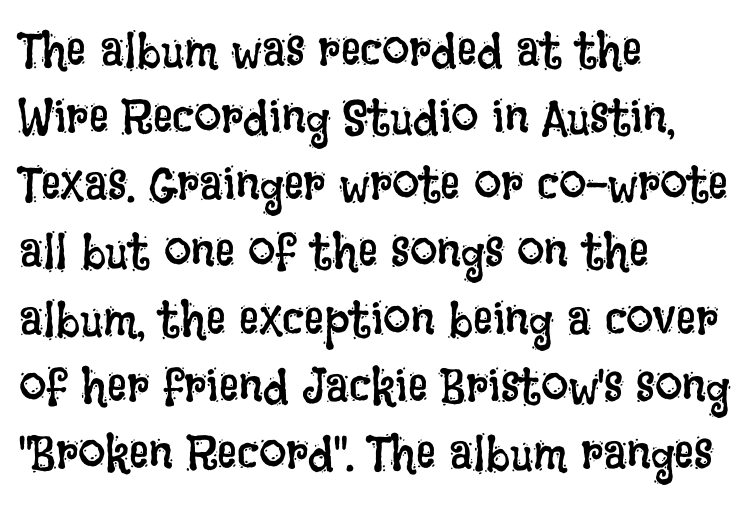
Q: Is the text bold? A: No.
Q: Is the text italic (slanted)? A: No, it is upright.
Q: Is the text underlined? A: No.
Q: How is the paragraph aligned? A: Left-aligned.
Q: Is the spacing between letters normal or unusually wide? A: Normal.
Q: Is the spacing between lines tight, normal or loose? A: Normal.
Q: Width (condensed, normal, or wide)? A: Condensed.
Q: Stroke contrast? A: Low.
Q: x-height? A: Large.
Q: Monospaced? A: No.
